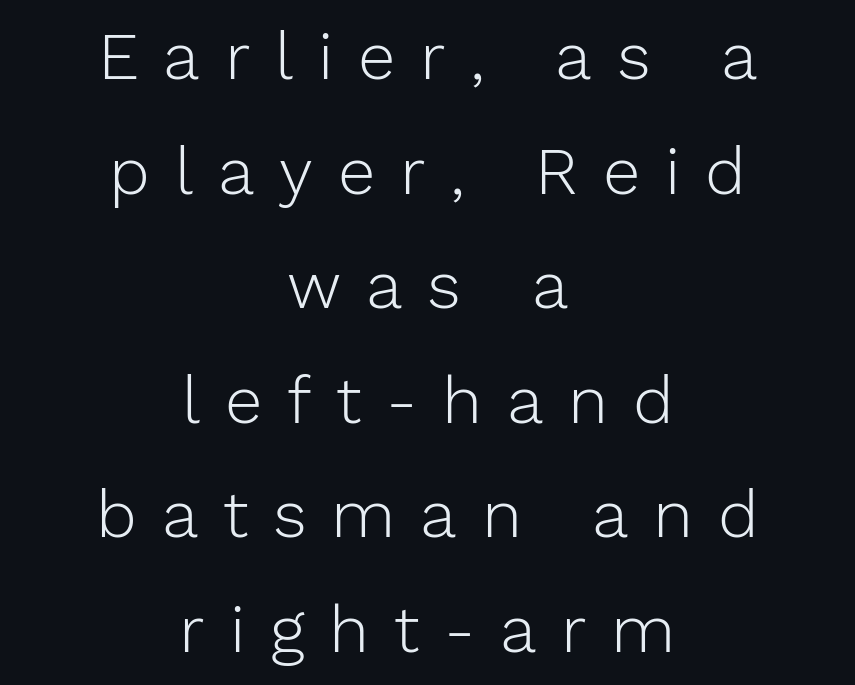
{"serif": "no", "italic": "no", "bold": "no", "weight": "light", "width": "normal", "stroke_contrast": "low", "x_height": "medium", "monospaced": "no", "underline": "no", "align": "center", "line_spacing_ratio": 1.71, "letter_spacing": "wide", "letter_spacing_em": 0.37, "glyph_px": 67}
